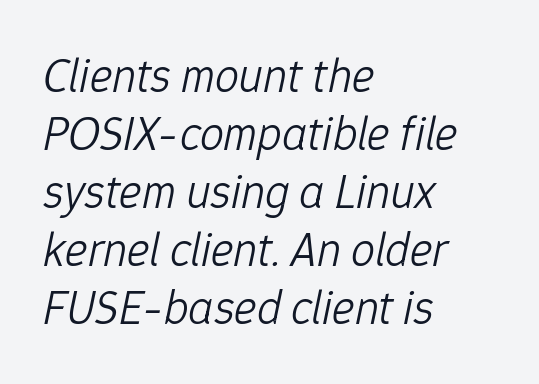
{"italic": "yes", "lean": "right", "slant_degrees": 12, "bold": "no", "weight": "light", "width": "normal", "stroke_contrast": "low", "x_height": "medium", "monospaced": "no", "underline": "no", "align": "left", "line_spacing_ratio": 1.21, "letter_spacing": "normal", "letter_spacing_em": 0.0, "glyph_px": 48}
